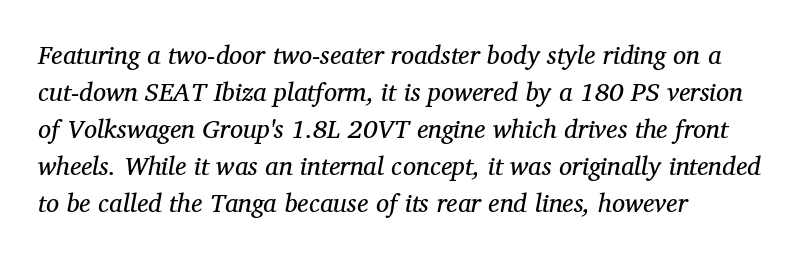
The image shows 26 px text type, italic (leaning right); set left-aligned, normal line spacing (1.42x), normal letter spacing, not underlined.
